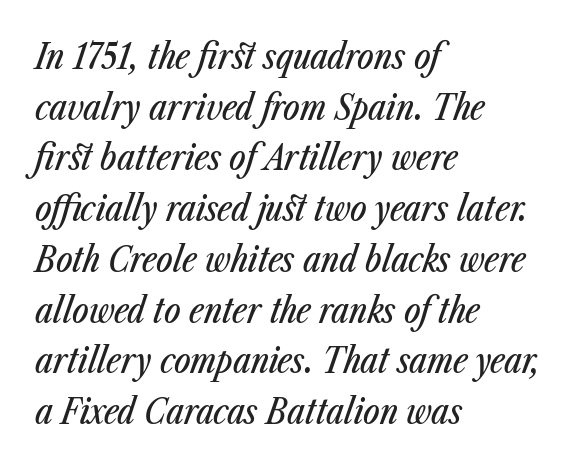
{"italic": "yes", "lean": "right", "slant_degrees": 23, "width": "condensed", "stroke_contrast": "low", "x_height": "medium", "monospaced": "no", "underline": "no", "align": "left", "line_spacing": "normal", "line_spacing_ratio": 1.45, "letter_spacing": "normal", "letter_spacing_em": 0.0, "glyph_px": 35}
